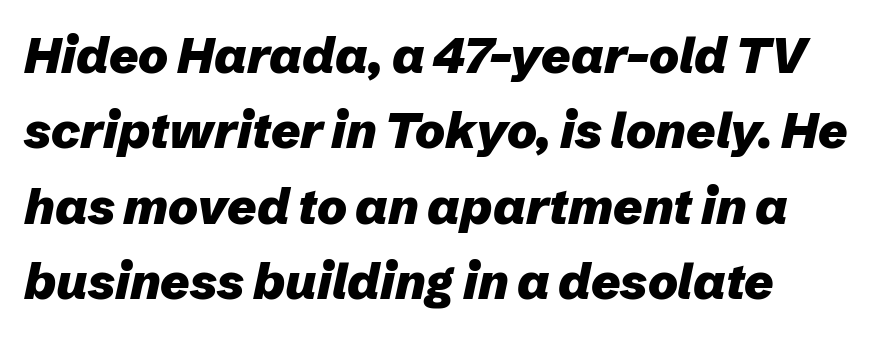
Q: Is the text bold? A: Yes.
Q: Is the text italic (slanted)? A: Yes, it leans right by about 12 degrees.
Q: Is the text underlined? A: No.
Q: How is the paragraph aligned? A: Left-aligned.
Q: Is the spacing between letters normal or unusually wide? A: Normal.
Q: Is the spacing between lines tight, normal or loose? A: Normal.
Q: Width (condensed, normal, or wide)? A: Normal.
Q: Stroke contrast? A: Low.
Q: x-height? A: Medium.
Q: Monospaced? A: No.
